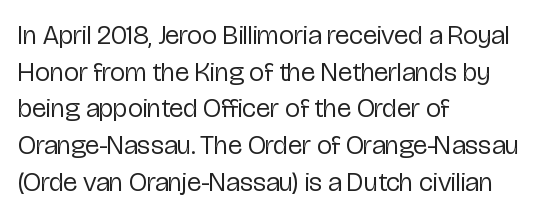
{"italic": "no", "bold": "no", "underline": "no", "align": "left", "line_spacing": "normal", "line_spacing_ratio": 1.36, "letter_spacing": "normal", "letter_spacing_em": 0.0, "glyph_px": 27}
